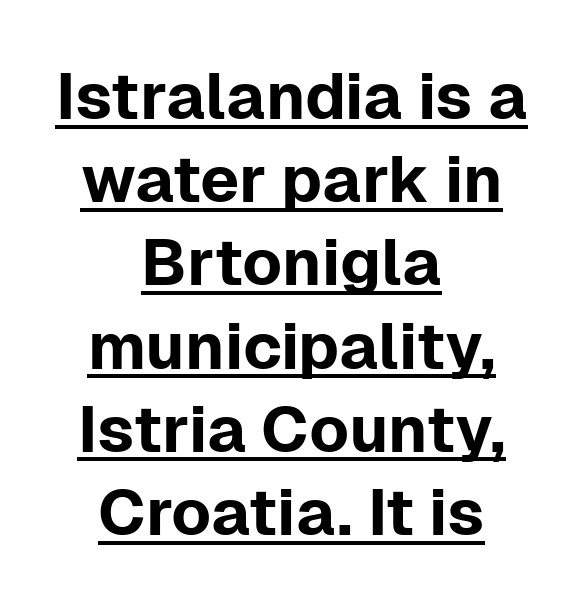
The rendering uses natural spacing where letterforms have individual widths. Honestly, the letter spacing is just normal — you wouldn't notice it. A typographer would call this underscored text. These lines sit exactly where default settings would place them. A typesetter would label this face a sans. The lettering stays uniformly vertical, giving the passage a roman look.
